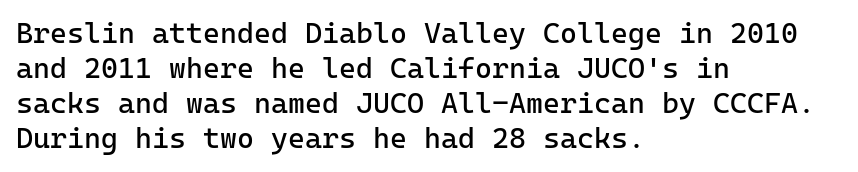
The type is set solid horizontally, with unmodified tracking. Monospaced: the letters line up in strict vertical columns. Nope, not italic — everything's standing straight. Has an underline been added? It has not. The weight tops out at a normal text grade.
